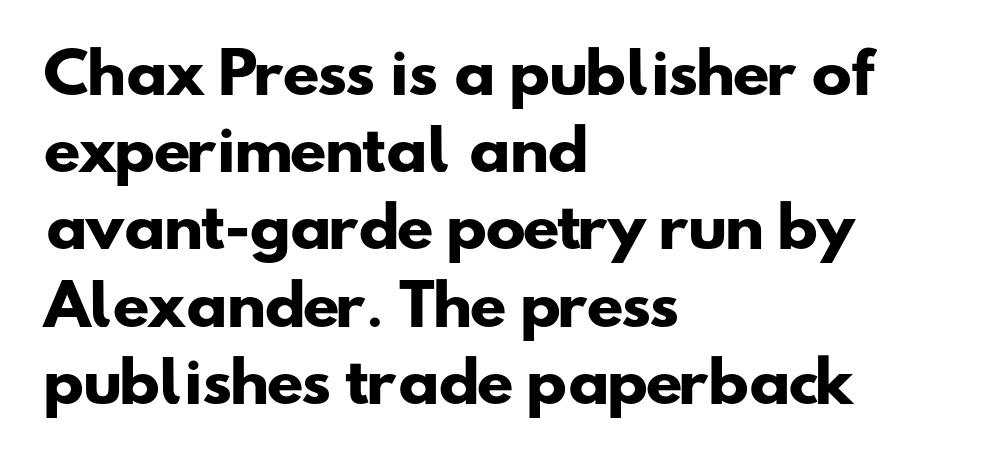
{"serif": "no", "bold": "yes", "weight": "heavy", "width": "wide", "stroke_contrast": "low", "x_height": "small", "monospaced": "no", "underline": "no", "align": "left", "line_spacing": "normal", "line_spacing_ratio": 1.43, "letter_spacing": "normal", "letter_spacing_em": 0.0, "glyph_px": 54}
